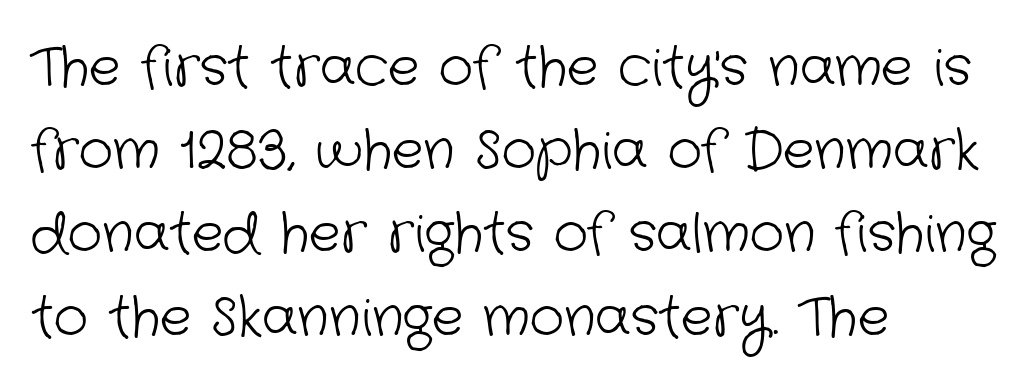
{"serif": "no", "bold": "no", "weight": "light", "width": "normal", "stroke_contrast": "low", "x_height": "medium", "monospaced": "no", "underline": "no", "align": "left", "line_spacing": "normal", "line_spacing_ratio": 1.57, "letter_spacing": "normal", "letter_spacing_em": 0.0, "glyph_px": 53}
